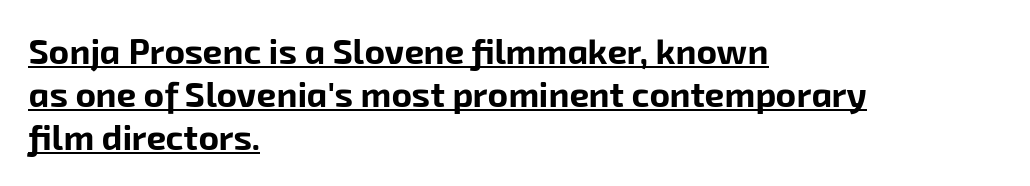
Q: Is the text bold? A: Yes.
Q: Is the typeface a serif or a sans-serif typeface? A: Sans-serif.
Q: Is the text underlined? A: Yes.
Q: How is the paragraph aligned? A: Left-aligned.
Q: Is the spacing between letters normal or unusually wide? A: Normal.
Q: Width (condensed, normal, or wide)? A: Normal.
Q: Stroke contrast? A: Low.
Q: x-height? A: Medium.
Q: Monospaced? A: No.
